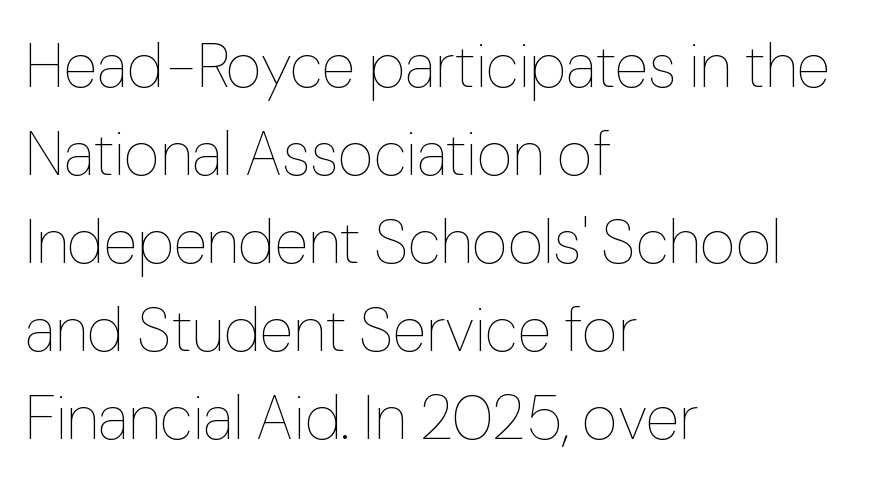
Heaviness? Minimal to ordinary, like unemphasized prose. The words here are not underlined. Standard letterfit; no display-style spreading of the glyphs. These lines are rendered in a variable-pitch font. The ragged edge is on the right, which tells us the setting is flush left. Reading down the column, the eye jumps a familiar distance to each next line.
